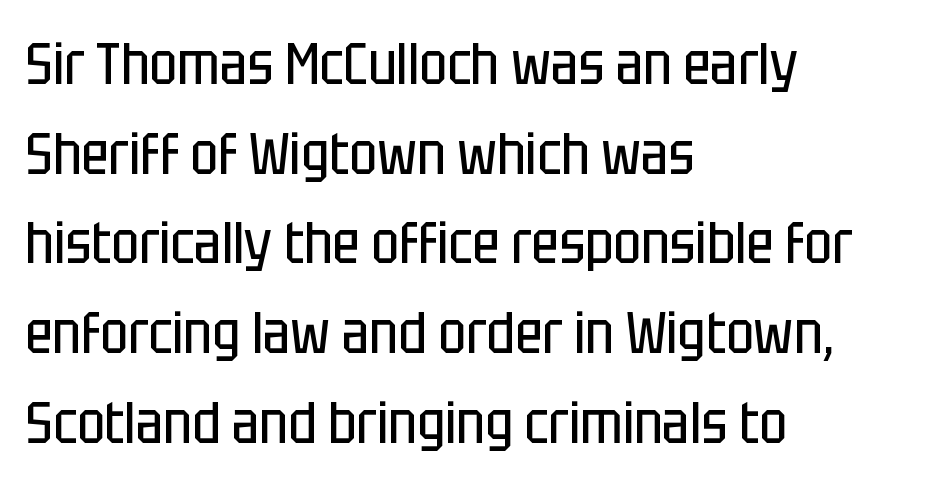
The image shows 59 px regular-weight, condensed sans-serif type, upright; set left-aligned, normal line spacing (1.52x), normal letter spacing, not underlined; low stroke contrast and a large x-height.
